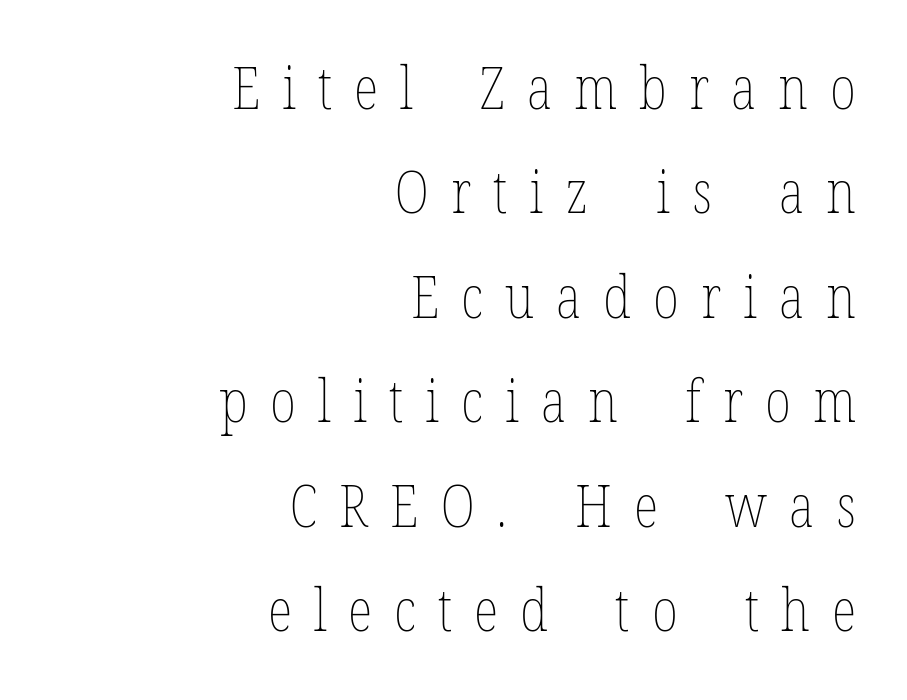
Note the varied advance widths — an 'i' is clearly narrower than an 'm'. The glyphs are unaccompanied by any horizontal stroke below them. Stems here are at most as thick as an everyday book face. When letters stand straight like this, we call the style roman or upright. Compared with typical body copy, the letter spacing here is much looser.
